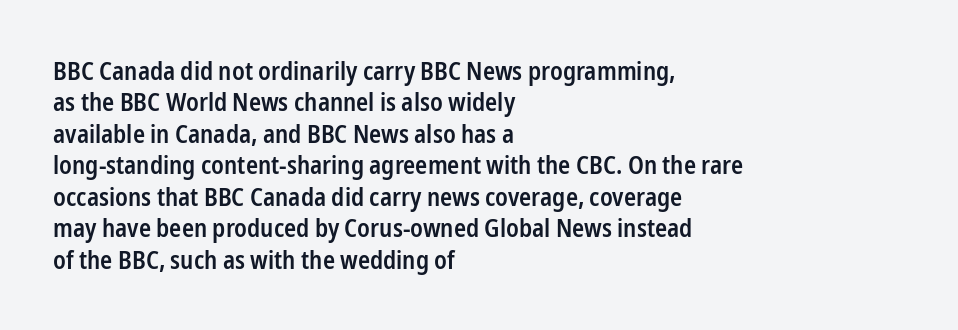
Q: Is the text bold? A: Semi-bold.
Q: Is the text italic (slanted)? A: No, it is upright.
Q: Is the text underlined? A: No.
Q: How is the paragraph aligned? A: Left-aligned.
Q: Is the spacing between letters normal or unusually wide? A: Normal.
Q: Is the spacing between lines tight, normal or loose? A: Normal.
